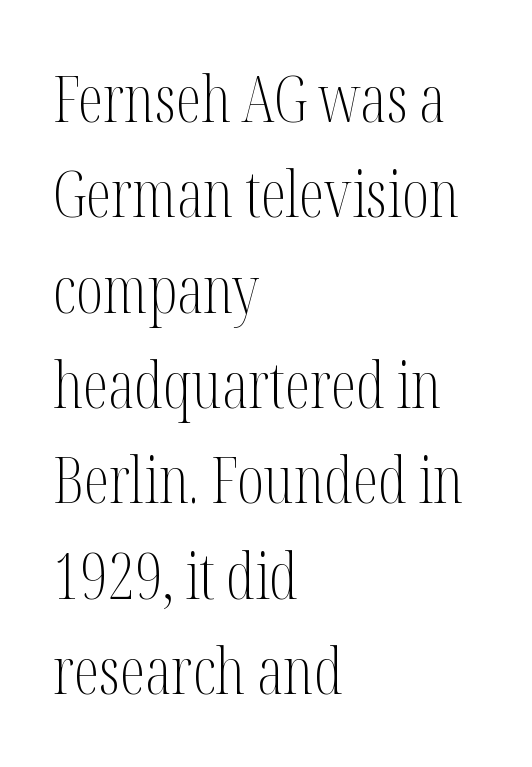
The image shows 64 px light, condensed serif type, upright; set left-aligned, normal line spacing (1.49x), normal letter spacing, not underlined; medium stroke contrast and a medium x-height.
